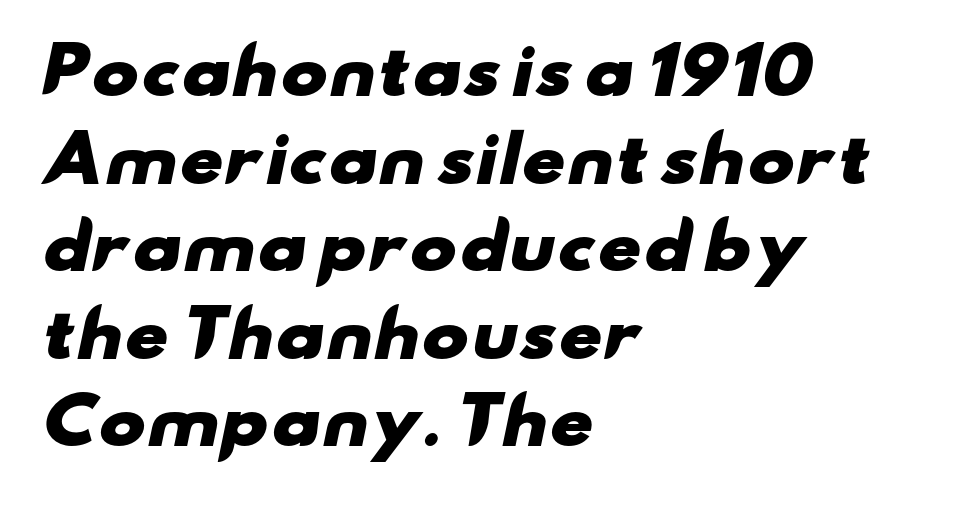
The image shows 63 px heavy, wide sans-serif type; set left-aligned, normal line spacing (1.39x), normal letter spacing, not underlined; low stroke contrast and a small x-height.
